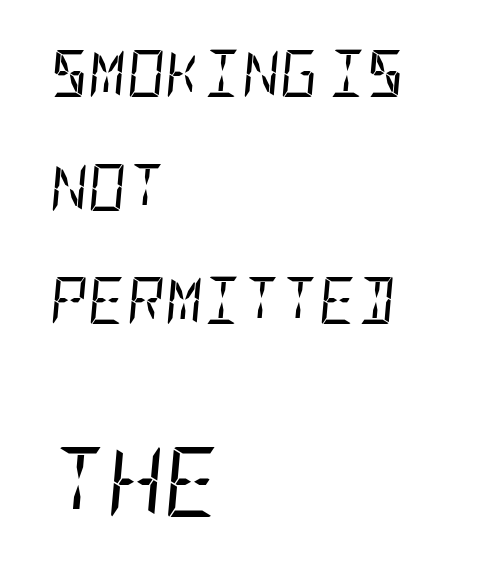
Left-aligned paragraph, ragged on the right. If you measured baseline to baseline, you'd find a long distance. You could call the tracking neutral — neither tight nor loose. Emphasis-style slanted type is in use. The face looks like a standard text weight, possibly lighter. Just letters on the line, the space beneath them empty.
